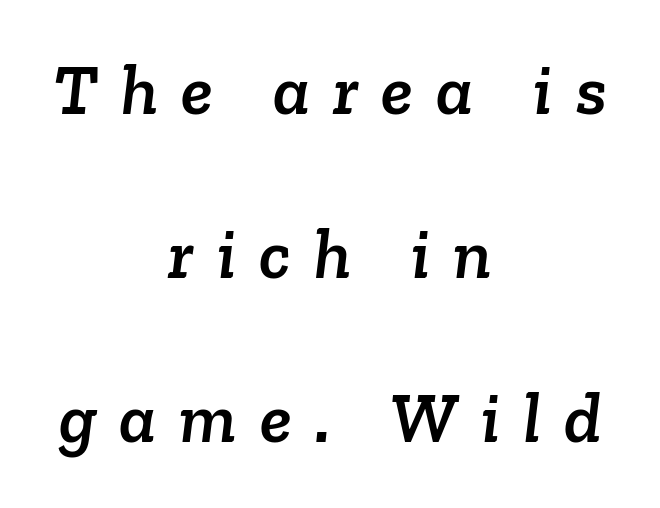
{"serif": "yes", "width": "normal", "stroke_contrast": "low", "x_height": "medium", "monospaced": "no", "underline": "no", "align": "center", "line_spacing": "loose", "line_spacing_ratio": 2.28, "letter_spacing": "wide", "letter_spacing_em": 0.32, "glyph_px": 72}
